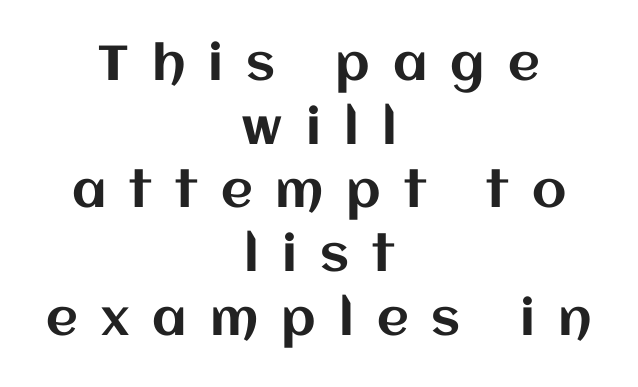
The image shows 49 px text type, upright; set centered, normal line spacing (1.3x), unusually wide letter spacing (+0.47 em), not underlined; medium stroke contrast and a large x-height.
